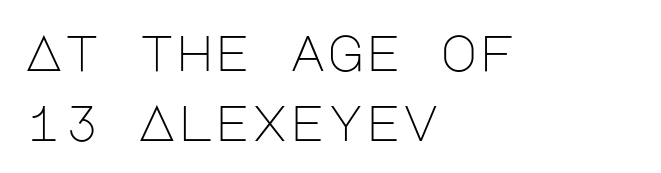
Descenders are the only things crossing below the line. All the whitespace from short lines collects on the right. Regarding leading, the lines here are spaced in the standard way. The designer went with a sans here, leaving each stem footless. Glyph-to-glyph distance matches everyday printed text.
